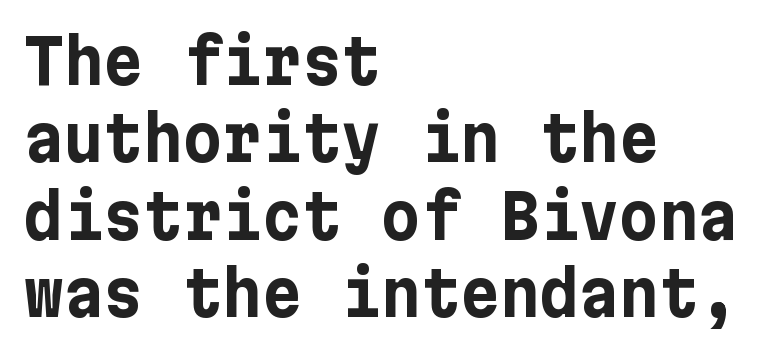
The image shows 61 px bold sans-serif type, upright; set left-aligned, normal line spacing (1.27x), normal letter spacing, not underlined; low stroke contrast and a medium x-height.
